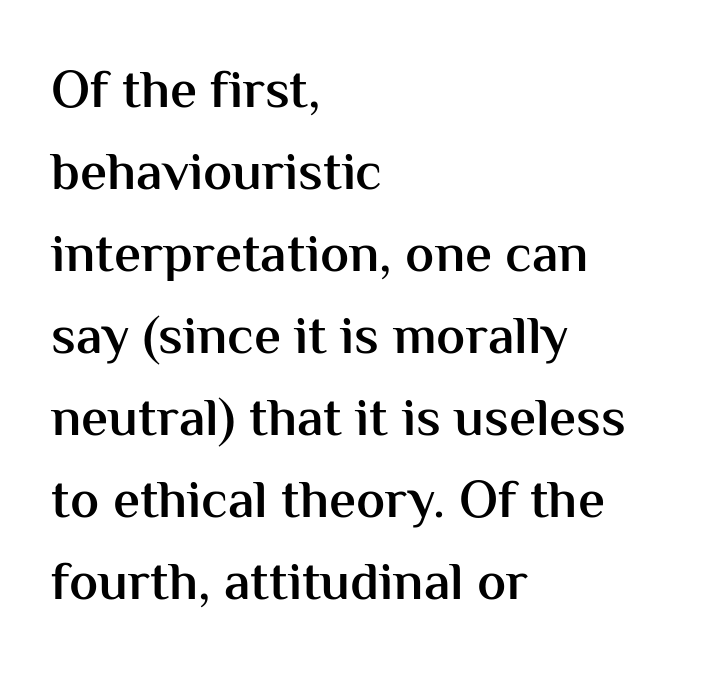
The image shows 54 px semibold sans-serif type, upright; set left-aligned, normal line spacing (1.52x), normal letter spacing, not underlined; medium stroke contrast and a medium x-height.
